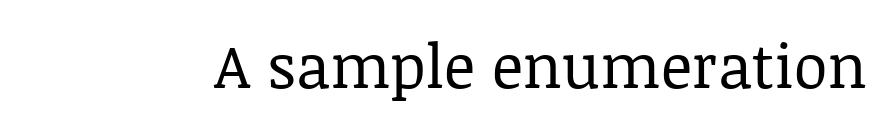
{"serif": "yes", "italic": "no", "bold": "no", "weight": "regular", "width": "normal", "stroke_contrast": "low", "x_height": "large", "monospaced": "no", "underline": "no", "letter_spacing": "normal", "letter_spacing_em": 0.0, "glyph_px": 61}
